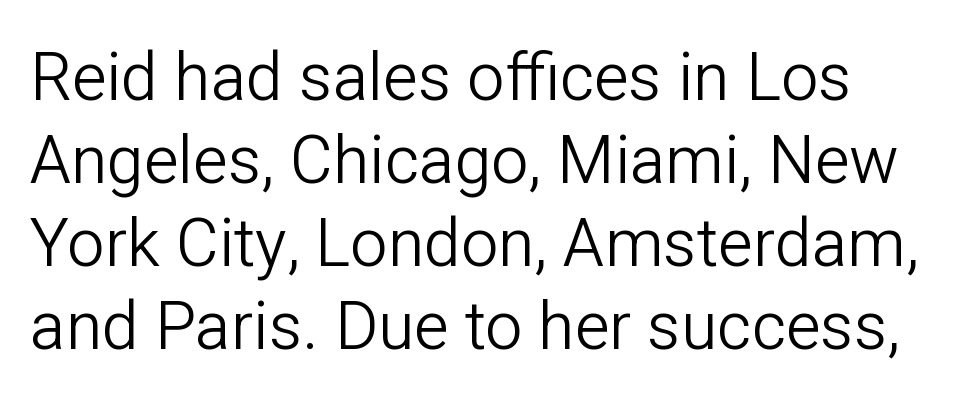
A bare baseline throughout the passage. Type style note: lacks serifs. Is the letter spacing exaggerated? No — it looks like the ordinary default. Tall strokes in this sample are plumb rather than angled. This sample has the flowing, uneven cadence of proportional lettering.
